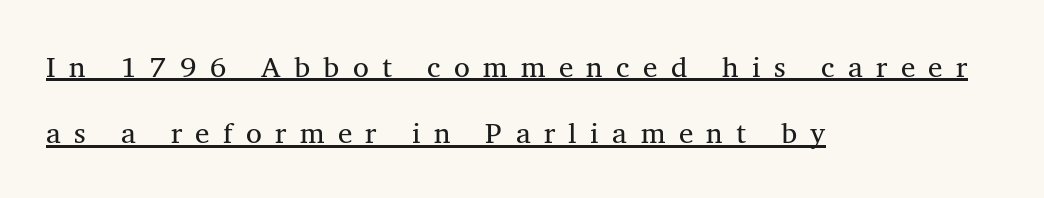
Weight class: somewhere from thin through regular. The compositor pushed each line to the left boundary. Honestly, the underline is the first thing you notice here. Notice the wide empty band between every row — that's loose leading. This sample uses an upright cut, with every glyph sitting square on the baseline. This is serif lettering, the kind often seen in printed books.
